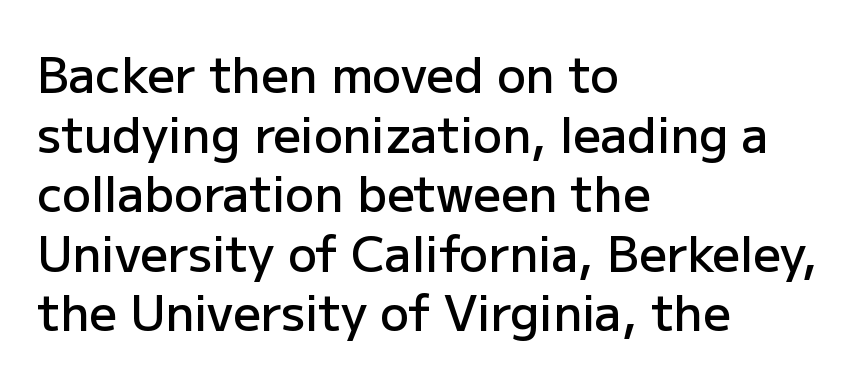
This is moderately heavy type, rendered in semibold. Character widths vary here, with narrow letters taking less room than wide ones. The lines in this sample share a left origin and differ only in where they stop. Ascenders rise straight up at ninety degrees. The foot of each line stays bare and open. Grotesque or geometric, the face here clearly has no serifs.
